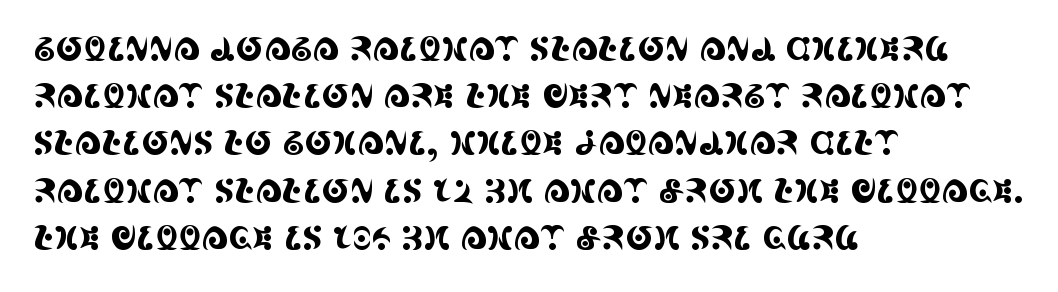
The image shows 33 px condensed serif type, upright; set left-aligned, normal line spacing (1.43x), normal letter spacing, not underlined; a large x-height.
